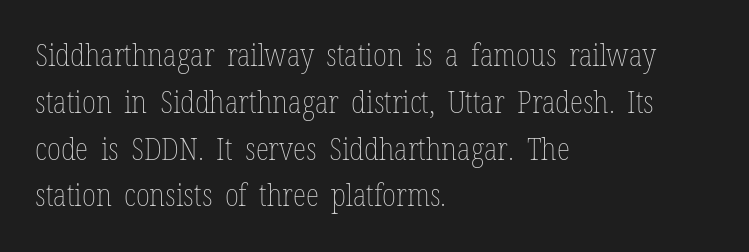
The image shows 31 px thin, condensed type, upright; set left-aligned, normal line spacing (1.51x), normal letter spacing, not underlined; low stroke contrast and a medium x-height.
